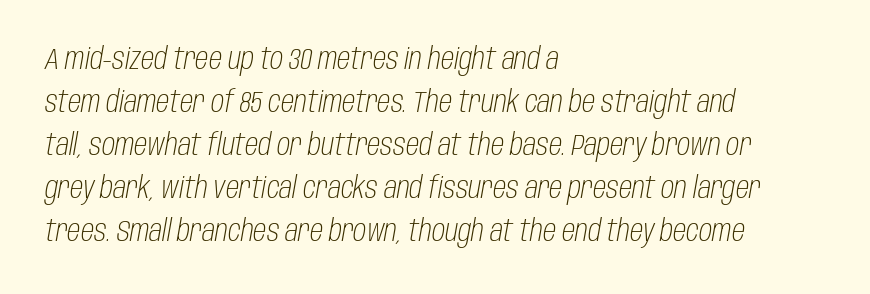
{"italic": "yes", "lean": "right", "slant_degrees": 10, "bold": "no", "weight": "light", "width": "condensed", "stroke_contrast": "low", "x_height": "large", "monospaced": "no", "underline": "no", "align": "left", "line_spacing": "normal", "line_spacing_ratio": 1.43, "letter_spacing": "normal", "letter_spacing_em": 0.0, "glyph_px": 30}
